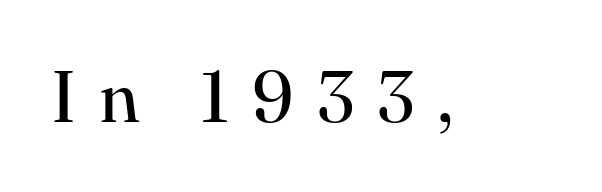
Check under the words: just untouched page. You could only call the tracking loose — the letters float apart. The letters advance in unequal steps, a hallmark of proportional type. Unlike italic type, these characters show no tilt at all.
